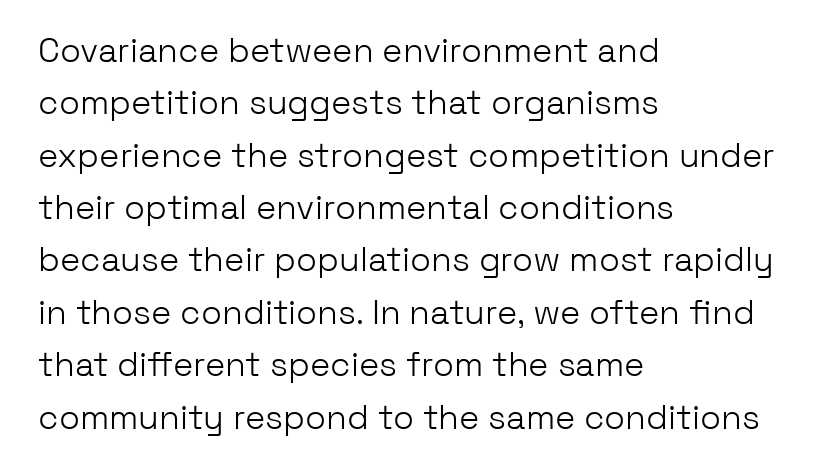
Q: Is the text bold? A: No.
Q: Is the text italic (slanted)? A: No, it is upright.
Q: Is the typeface a serif or a sans-serif typeface? A: Sans-serif.
Q: Is the text underlined? A: No.
Q: How is the paragraph aligned? A: Left-aligned.
Q: Is the spacing between letters normal or unusually wide? A: Normal.
Q: Is the spacing between lines tight, normal or loose? A: Normal.
Q: Width (condensed, normal, or wide)? A: Normal.
Q: Stroke contrast? A: Low.
Q: x-height? A: Medium.
Q: Monospaced? A: No.
